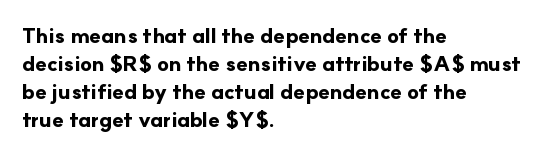
Style check: upright. Reading down the block, your eye returns to a fixed left position each line. This rendering leaves character spacing at its baseline value. Check under the words: just untouched page.
